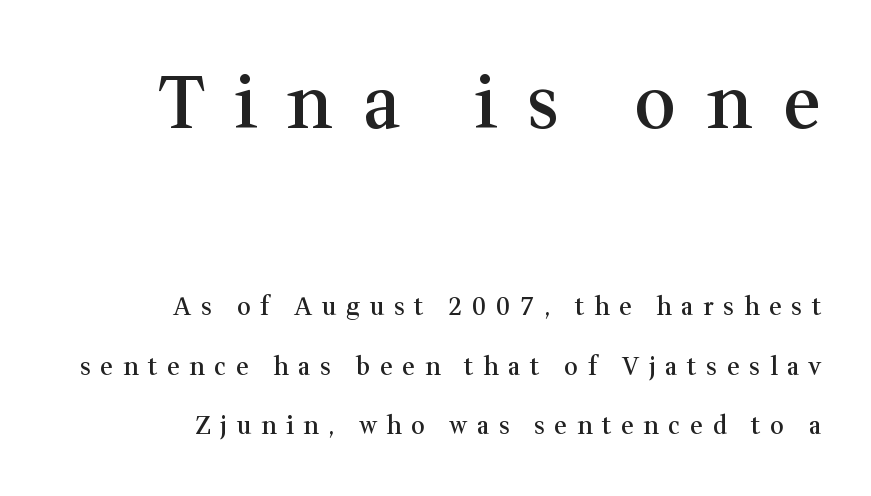
Q: Is the text bold? A: Semi-bold.
Q: Is the text italic (slanted)? A: No, it is upright.
Q: Is the typeface a serif or a sans-serif typeface? A: Serif.
Q: Is the text underlined? A: No.
Q: How is the paragraph aligned? A: Right-aligned.
Q: Is the spacing between letters normal or unusually wide? A: Unusually wide.
Q: Is the spacing between lines tight, normal or loose? A: Loose.
Q: Which block of text is set in a larger size, the first (top) or the second (bottom)? A: The first (top) one.
Q: Width (condensed, normal, or wide)? A: Normal.
Q: Stroke contrast? A: Medium.
Q: x-height? A: Medium.
Q: Monospaced? A: No.
